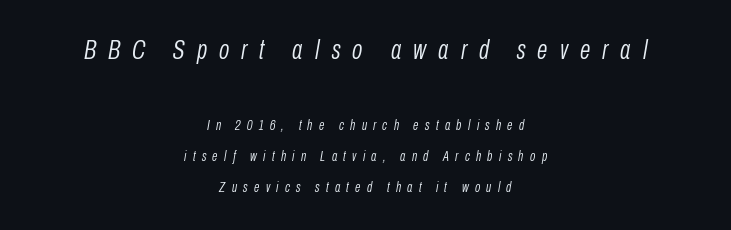
The rendering uses a large line-height, opening up the rows. The line texture is sparse and dotted thanks to wide tracking. Think standard paragraph weight, or any step lighter than that. Descenders are the only things crossing below the line. Is the lower block the larger one? No — the upper block carries the bigger type.
